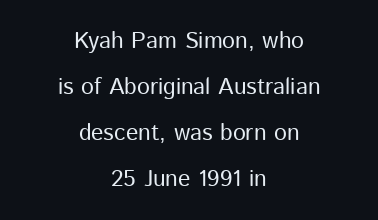
Q: Is the text bold? A: No.
Q: Is the text italic (slanted)? A: No, it is upright.
Q: Is the text underlined? A: No.
Q: How is the paragraph aligned? A: Centered.
Q: Is the spacing between letters normal or unusually wide? A: Normal.
Q: Is the spacing between lines tight, normal or loose? A: Loose.
